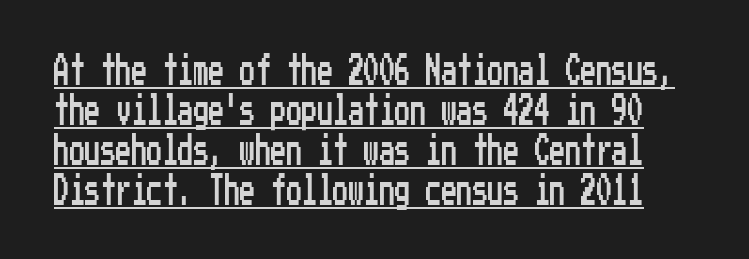
Serif or sans? Sans — the stroke terminals are bare. The specimen includes a rule beneath the text block's lines. Rows of type keep a routine distance in the vertical direction. The horizontal fit of the characters is conventional and even. Does the lettering tilt? It doesn't — this is upright.
